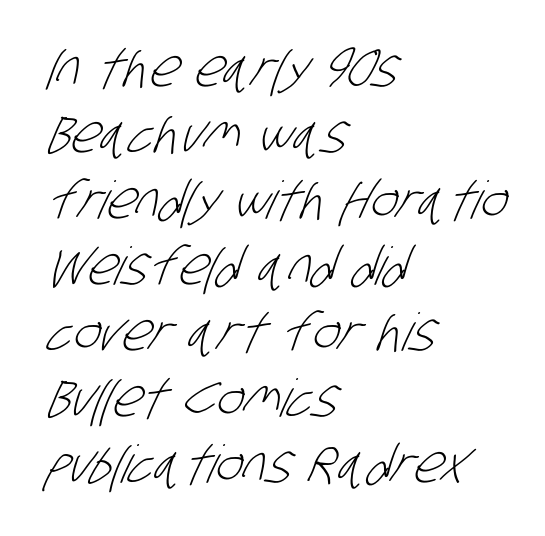
{"serif": "no", "bold": "no", "weight": "light", "width": "condensed", "stroke_contrast": "low", "x_height": "large", "monospaced": "no", "underline": "no", "align": "left", "line_spacing": "normal", "line_spacing_ratio": 1.27, "letter_spacing": "normal", "letter_spacing_em": 0.0, "glyph_px": 52}
